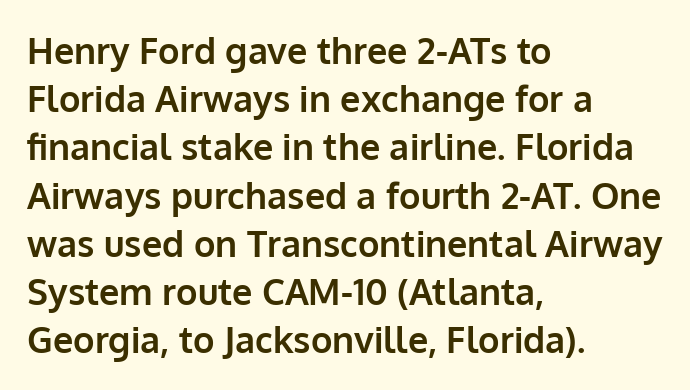
The image shows 36 px bold sans-serif type, upright; set left-aligned, normal line spacing (1.34x), normal letter spacing, not underlined; low stroke contrast and a medium x-height.
